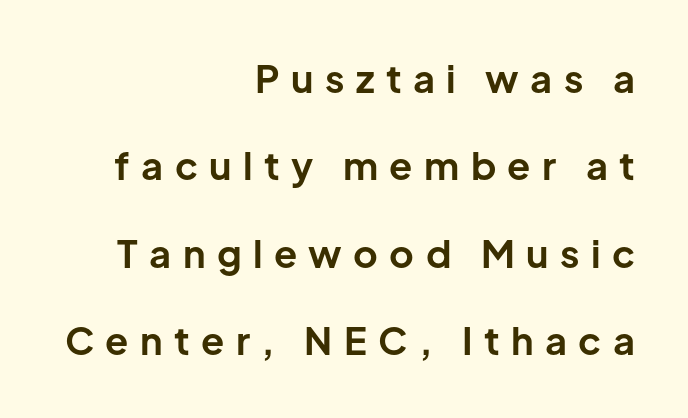
The image shows 38 px bold sans-serif type, upright; set right-aligned, loose line spacing (2.3x), unusually wide letter spacing (+0.3 em), not underlined; low stroke contrast and a medium x-height.
